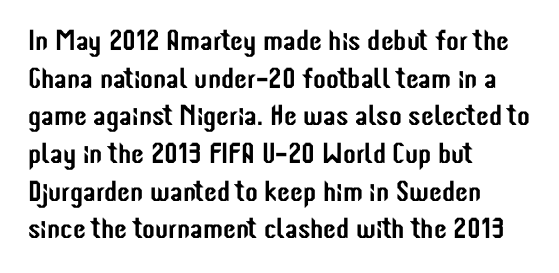
Q: Is the text italic (slanted)? A: No, it is upright.
Q: Is the typeface a serif or a sans-serif typeface? A: Sans-serif.
Q: Is the text underlined? A: No.
Q: How is the paragraph aligned? A: Left-aligned.
Q: Is the spacing between letters normal or unusually wide? A: Normal.
Q: Is the spacing between lines tight, normal or loose? A: Normal.
Q: Width (condensed, normal, or wide)? A: Condensed.
Q: Stroke contrast? A: Low.
Q: x-height? A: Medium.
Q: Monospaced? A: No.
